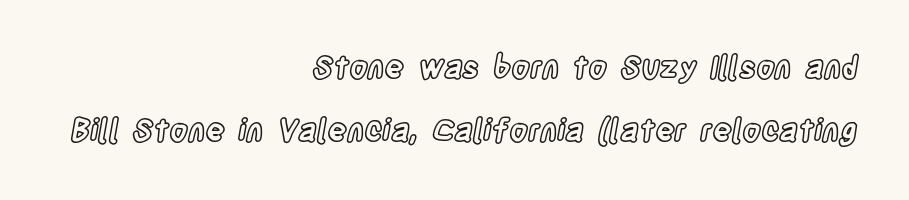
Rows of type keep a wide berth in the vertical direction. Spacing verdict: proportional, widths tailored to each character. The letters sit at their default tracking, neither squeezed nor spread.
